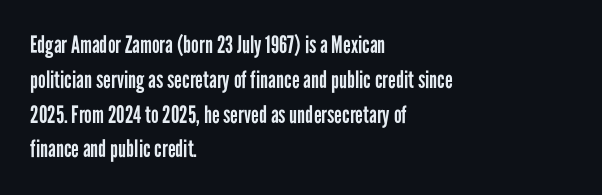
Summary of weight: not heavy and not bold. The passage shown stacks its lines at a standard gap. Upright lettering throughout. Tracking value appears to be zero — textbook default spacing.
